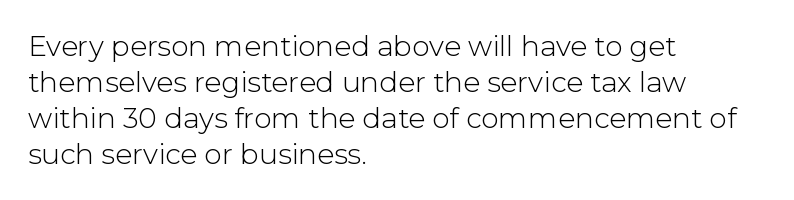
A sans-serif font was chosen for this passage. Underline: absent. Think of a printed novel: that variable character pitch is what you see here. The typography opts for an upright posture over an oblique one. One glance says typical: line gaps are just what's usual. The typeface has the unassuming heft of standard copy or less.
